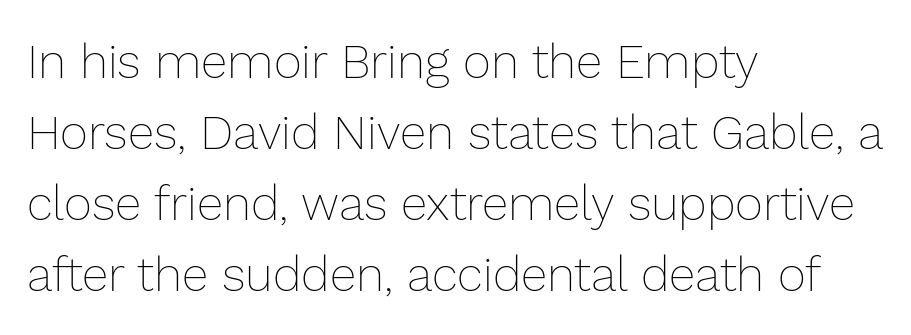
The image shows 48 px thin type, upright; set left-aligned, normal line spacing (1.48x), normal letter spacing, not underlined; low stroke contrast and a medium x-height.
